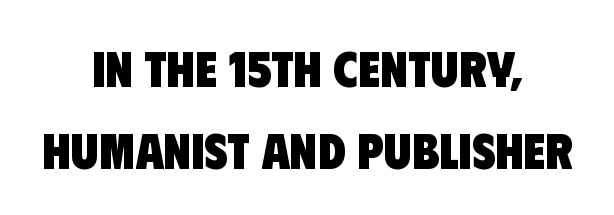
{"serif": "no", "bold": "yes", "weight": "heavy", "width": "condensed", "stroke_contrast": "low", "x_height": "large", "monospaced": "no", "underline": "no", "align": "center", "line_spacing": "normal", "line_spacing_ratio": 1.61, "letter_spacing": "normal", "letter_spacing_em": 0.0, "glyph_px": 51}
